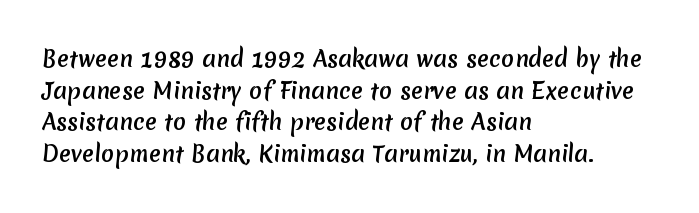
The image shows 22 px text type; set left-aligned, normal line spacing (1.44x), normal letter spacing, not underlined.
